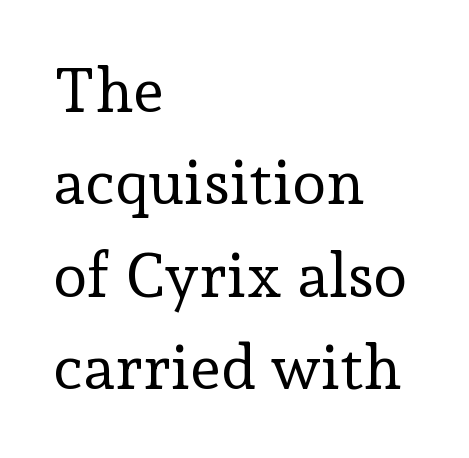
{"serif": "yes", "italic": "no", "bold": "no", "weight": "regular", "width": "normal", "stroke_contrast": "low", "x_height": "medium", "monospaced": "no", "underline": "no", "align": "left", "line_spacing": "normal", "line_spacing_ratio": 1.49, "letter_spacing": "normal", "letter_spacing_em": 0.0, "glyph_px": 62}
